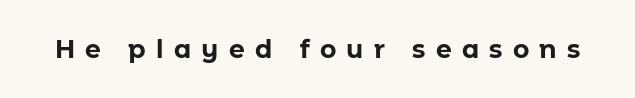
Has an underline been added? It has not. Glyph-to-glyph distance is far greater than everyday printed text. I'd describe the lettering as bold — thick and assertive. This sample uses an upright cut, with every glyph sitting square on the baseline.
